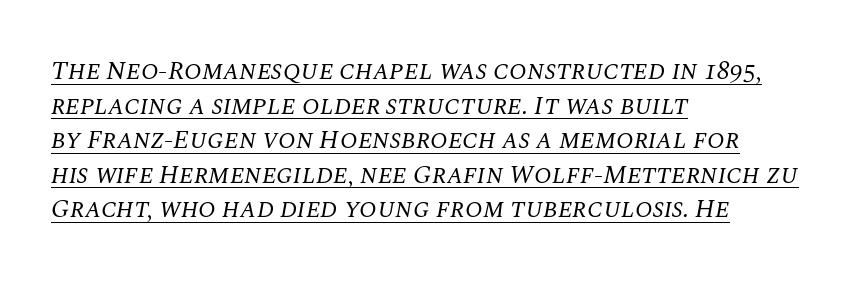
{"italic": "yes", "lean": "right", "slant_degrees": 10, "bold": "no", "underline": "yes", "align": "left", "line_spacing": "normal", "line_spacing_ratio": 1.33, "letter_spacing": "normal", "letter_spacing_em": 0.0, "glyph_px": 26}
